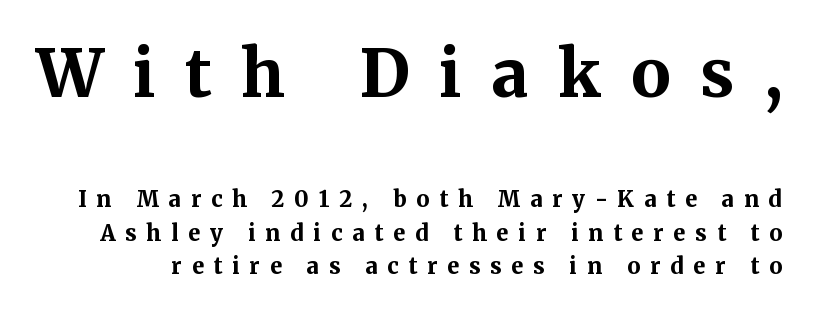
{"serif": "yes", "italic": "no", "bold": "yes", "weight": "bold", "width": "normal", "stroke_contrast": "medium", "x_height": "medium", "monospaced": "no", "underline": "no", "line_spacing": "normal", "line_spacing_ratio": 1.52, "letter_spacing": "wide", "letter_spacing_em": 0.45, "larger_block": "first", "size_ratio": 3.0, "glyph_px": 66}
